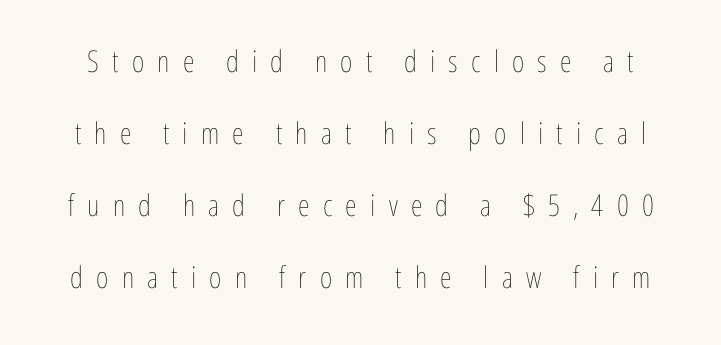
Posture: upright roman. Short note: letters widely spaced. Think of a printed novel: that variable character pitch is what you see here. Notice the wide empty band between every row — that's loose leading.
